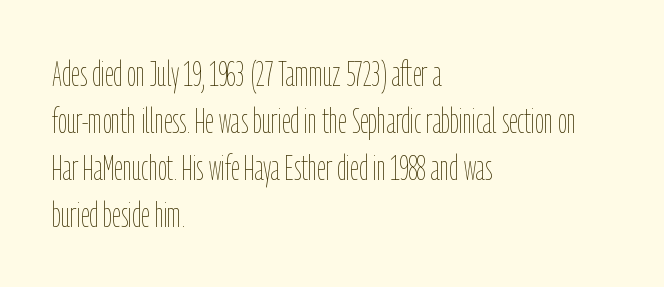
The image shows 35 px thin, condensed type, upright; set left-aligned, normal line spacing (1.34x), normal letter spacing, not underlined; low stroke contrast and a medium x-height.
